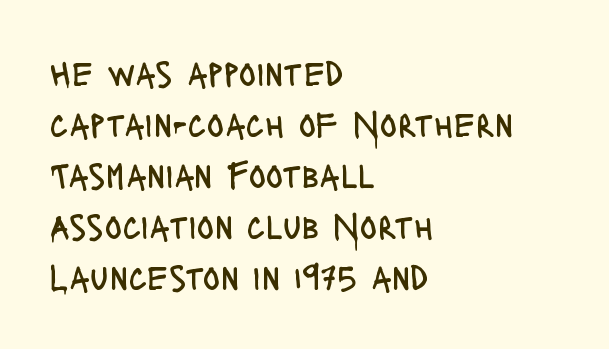
Each stroke keeps to a modest, everyday thickness or less. Italic? Not at all — the glyphs are vertical. Evenly set lines give the paragraph a standard silhouette. You could not count columns in this text — the font is proportionally spaced. You can tell from the bare stems that sans-serif type was used.
